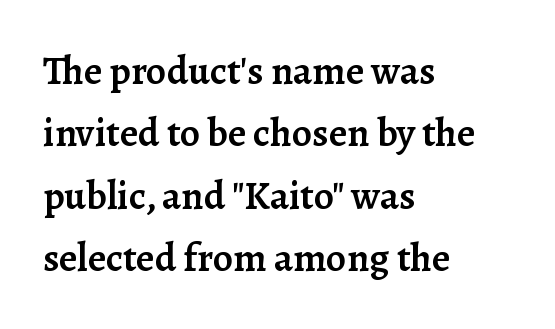
The image shows 40 px semibold serif type, upright; set left-aligned, normal line spacing (1.56x), normal letter spacing, not underlined; low stroke contrast and a medium x-height.
